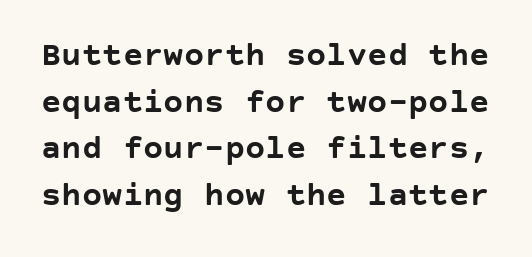
{"serif": "no", "italic": "no", "bold": "yes", "weight": "semibold", "width": "normal", "stroke_contrast": "low", "x_height": "large", "underline": "no", "line_spacing": "normal", "line_spacing_ratio": 1.37, "letter_spacing": "normal", "letter_spacing_em": 0.0, "glyph_px": 34}
